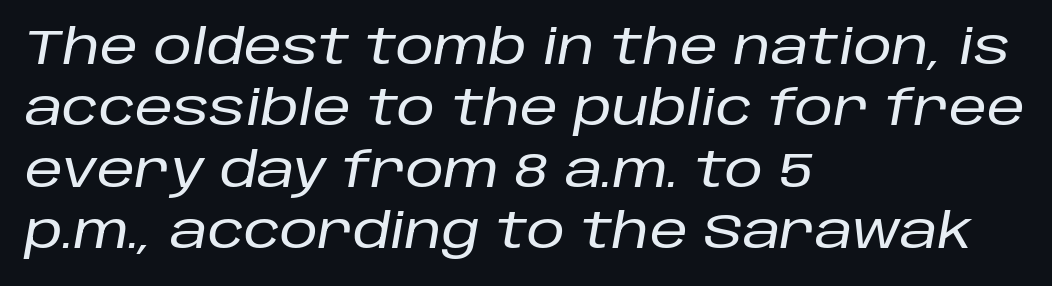
Bare-footed words on every line. The gaps between neighbouring characters are ordinary and unremarkable. This block has exactly the height ordinary leading produces. Spacing verdict: proportional, widths tailored to each character. Notice how the stems are inclined rather than vertical — that's the hallmark of italics. Line starts are locked; line ends wander.
